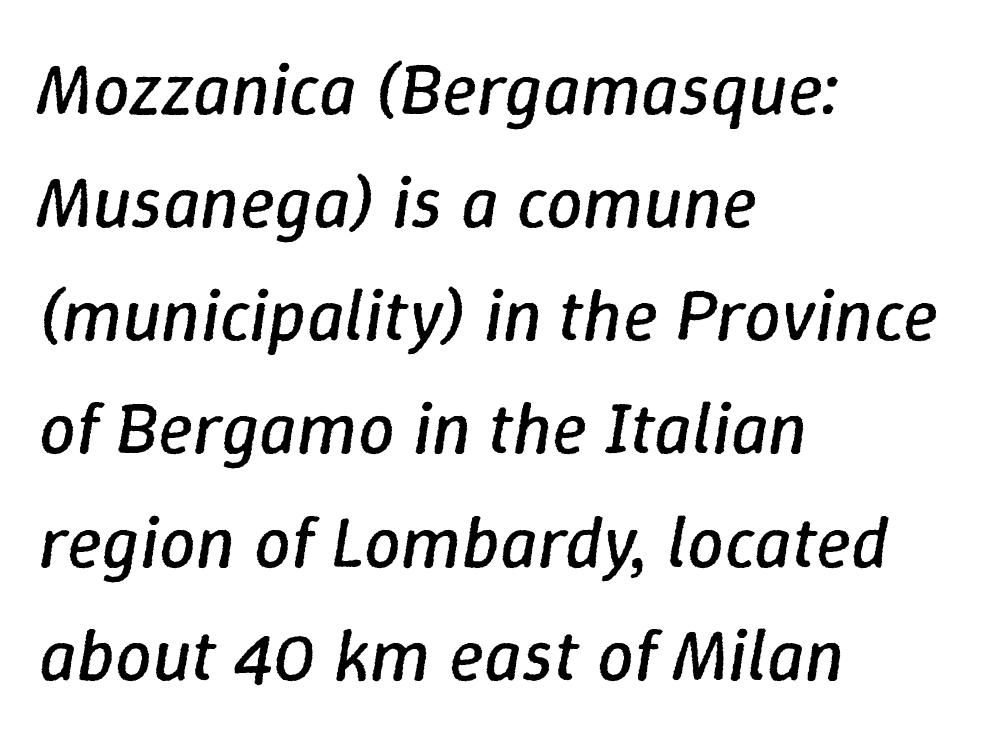
{"italic": "yes", "lean": "right", "slant_degrees": 9, "bold": "no", "weight": "regular", "width": "normal", "stroke_contrast": "low", "x_height": "medium", "monospaced": "no", "underline": "no", "align": "left", "line_spacing": "normal", "line_spacing_ratio": 1.55, "letter_spacing": "normal", "letter_spacing_em": 0.0, "glyph_px": 73}
